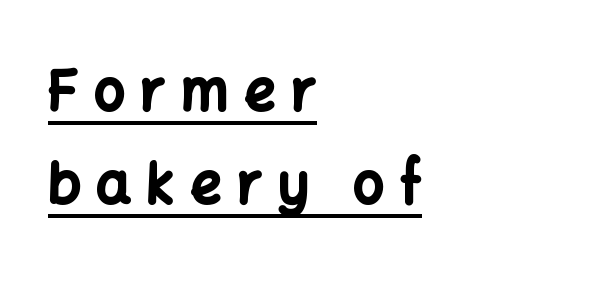
The image shows 55 px bold sans-serif type, upright; set left-aligned, normal line spacing (1.69x), unusually wide letter spacing (+0.28 em), underlined; low stroke contrast and a medium x-height.
